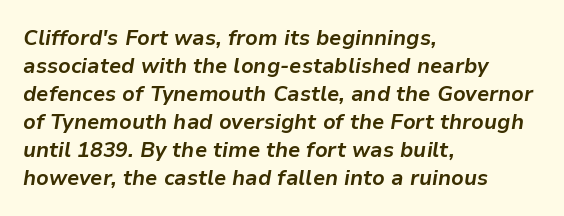
The image shows 21 px bold type, italic (leaning right); set left-aligned, normal line spacing (1.33x), normal letter spacing, not underlined.
